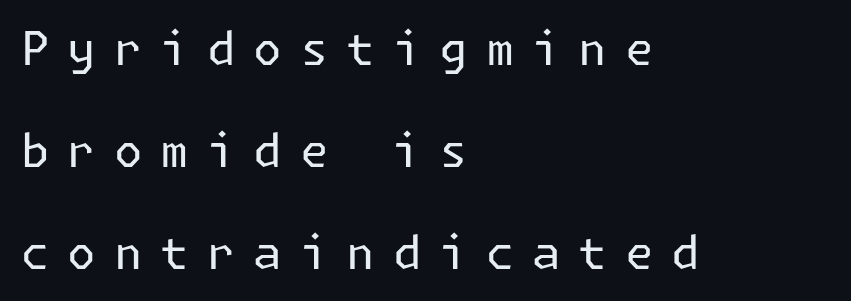
{"serif": "no", "italic": "no", "bold": "no", "weight": "regular", "width": "normal", "stroke_contrast": "low", "x_height": "medium", "underline": "no", "align": "left", "line_spacing": "loose", "line_spacing_ratio": 2.22, "letter_spacing": "wide", "letter_spacing_em": 0.39, "glyph_px": 46}
